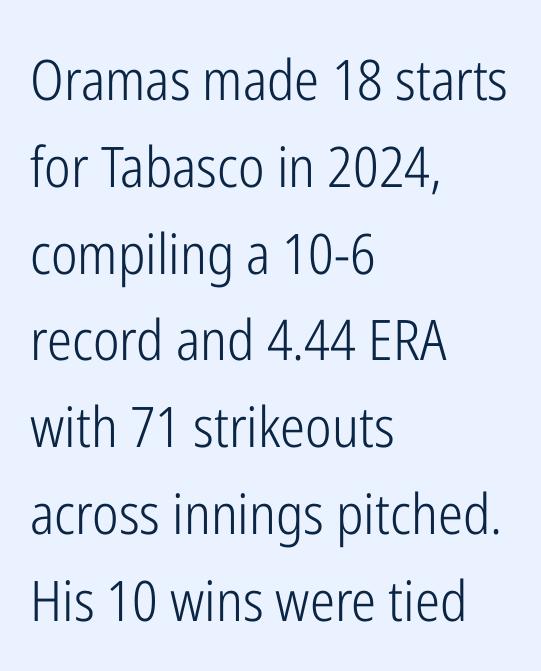
{"serif": "no", "italic": "no", "bold": "no", "weight": "light", "width": "condensed", "stroke_contrast": "low", "x_height": "medium", "monospaced": "no", "underline": "no", "align": "left", "line_spacing": "normal", "line_spacing_ratio": 1.55, "letter_spacing": "normal", "letter_spacing_em": 0.0, "glyph_px": 56}
